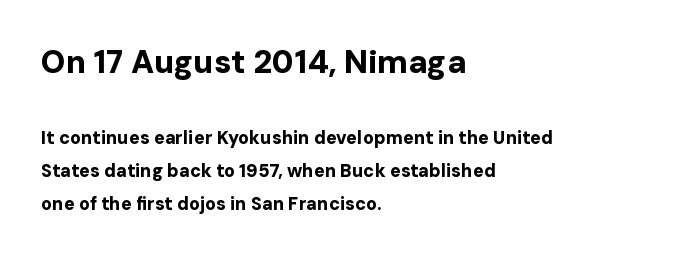
{"serif": "no", "italic": "no", "bold": "yes", "weight": "bold", "width": "normal", "stroke_contrast": "low", "x_height": "medium", "monospaced": "no", "underline": "no", "align": "left", "line_spacing_ratio": 1.85, "letter_spacing": "normal", "letter_spacing_em": 0.0, "larger_block": "first", "size_ratio": 1.78, "glyph_px": 32}
